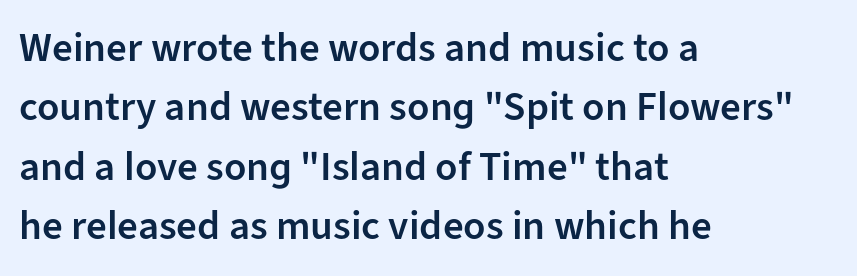
Q: Is the text bold? A: Semi-bold.
Q: Is the text italic (slanted)? A: No, it is upright.
Q: Is the typeface a serif or a sans-serif typeface? A: Sans-serif.
Q: Is the text underlined? A: No.
Q: How is the paragraph aligned? A: Left-aligned.
Q: Is the spacing between letters normal or unusually wide? A: Normal.
Q: Is the spacing between lines tight, normal or loose? A: Normal.
Q: Width (condensed, normal, or wide)? A: Normal.
Q: Stroke contrast? A: Low.
Q: x-height? A: Medium.
Q: Monospaced? A: No.
